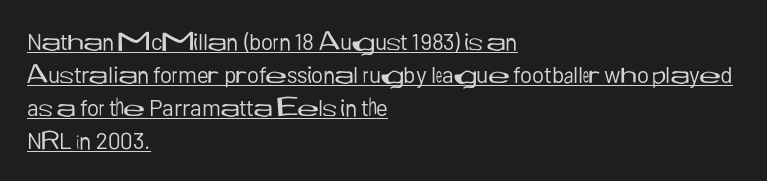
The image shows 23 px text type, upright; set left-aligned, normal line spacing (1.43x), normal letter spacing, underlined.
